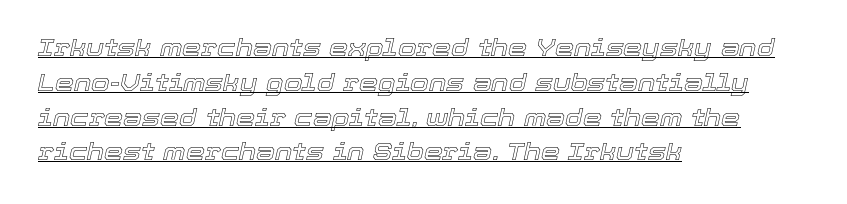
The image shows 24 px text type, italic (leaning right); set left-aligned, normal line spacing (1.45x), normal letter spacing, underlined.
